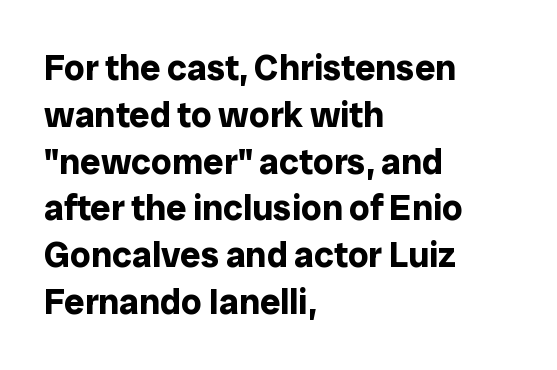
{"serif": "no", "italic": "no", "bold": "yes", "weight": "bold", "width": "normal", "stroke_contrast": "low", "x_height": "medium", "monospaced": "no", "underline": "no", "align": "left", "line_spacing": "normal", "line_spacing_ratio": 1.3, "letter_spacing": "normal", "letter_spacing_em": 0.0, "glyph_px": 36}
